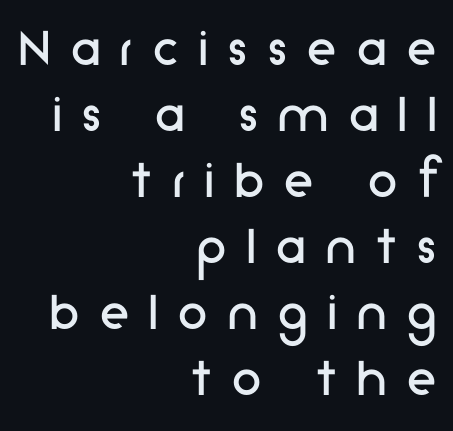
Casual observation: everything's shoved over to the right. Here the designer chose a conventional face with non-uniform glyph widths. This is roman type, the default non-slanted kind. Stems and bowls with no extra thickness — not bold.
